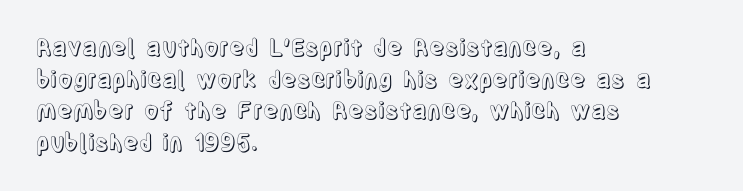
Q: Is the text italic (slanted)? A: No, it is upright.
Q: Is the text underlined? A: No.
Q: How is the paragraph aligned? A: Left-aligned.
Q: Is the spacing between letters normal or unusually wide? A: Normal.
Q: Is the spacing between lines tight, normal or loose? A: Normal.
